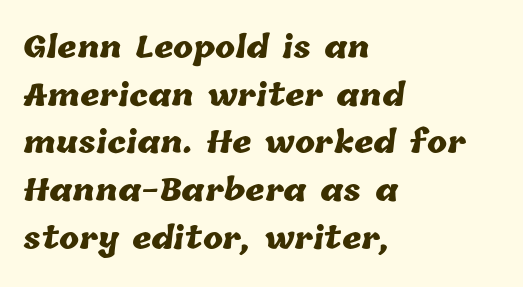
Q: Is the text bold? A: Yes.
Q: Is the text underlined? A: No.
Q: How is the paragraph aligned? A: Left-aligned.
Q: Is the spacing between letters normal or unusually wide? A: Normal.
Q: Is the spacing between lines tight, normal or loose? A: Normal.
Q: Width (condensed, normal, or wide)? A: Normal.
Q: Stroke contrast? A: Low.
Q: x-height? A: Medium.
Q: Monospaced? A: No.
